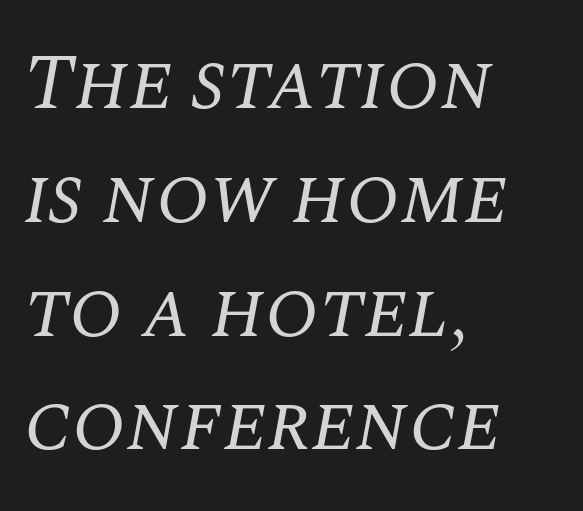
Q: Is the text bold? A: No.
Q: Is the text italic (slanted)? A: Yes, it leans right by about 10 degrees.
Q: Is the typeface a serif or a sans-serif typeface? A: Serif.
Q: Is the text underlined? A: No.
Q: How is the paragraph aligned? A: Left-aligned.
Q: Is the spacing between letters normal or unusually wide? A: Normal.
Q: Is the spacing between lines tight, normal or loose? A: Normal.
Q: Width (condensed, normal, or wide)? A: Normal.
Q: Stroke contrast? A: Medium.
Q: x-height? A: Large.
Q: Monospaced? A: No.
